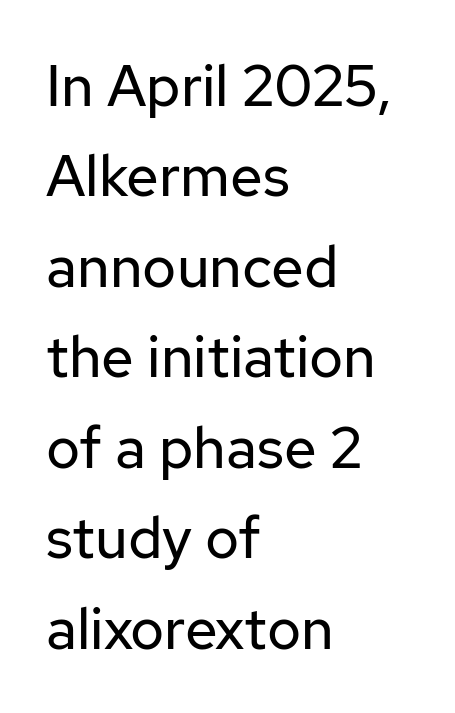
This rendering employs a face without finishing strokes, i.e., a sans-serif. The text block is weighted toward the left margin, trailing off unevenly rightward. Think standard paragraph weight, or any step lighter than that. Whoever set this chose a conventional vertical rhythm.
